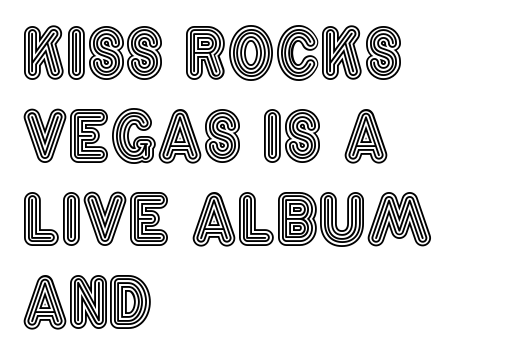
{"italic": "no", "width": "condensed", "x_height": "large", "monospaced": "no", "underline": "no", "align": "left", "line_spacing": "normal", "line_spacing_ratio": 1.26, "letter_spacing": "normal", "letter_spacing_em": 0.0, "glyph_px": 66}
